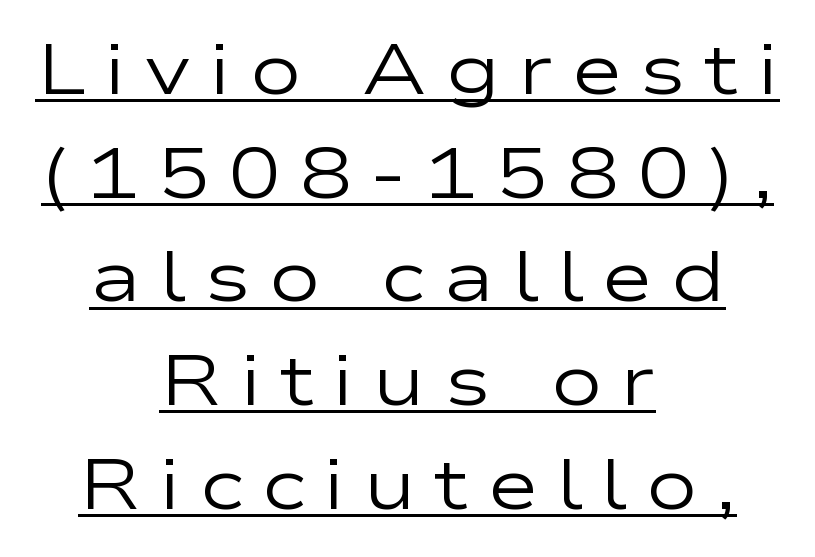
{"serif": "no", "italic": "no", "bold": "no", "weight": "regular", "width": "wide", "stroke_contrast": "low", "x_height": "medium", "monospaced": "no", "underline": "yes", "align": "center", "line_spacing": "normal", "line_spacing_ratio": 1.46, "letter_spacing": "wide", "letter_spacing_em": 0.25, "glyph_px": 71}
